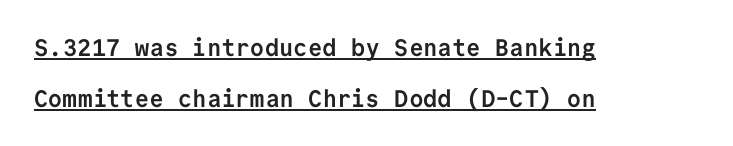
The sample's only ornament is a line tracing under the words. Does the weight exceed regular? Yes, all the way to bold. Short and long lines alike share a common starting point at left. Words appear dense and cohesive because spacing is normal. The axis of the letterforms is exactly vertical.
